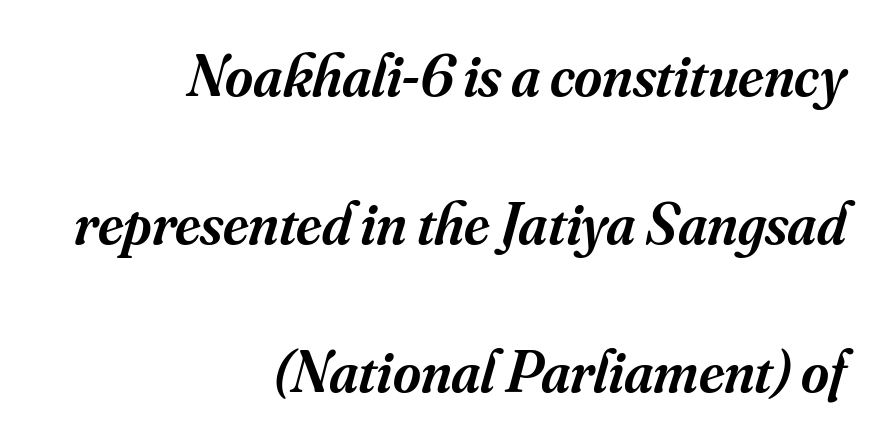
Q: Is the text bold? A: Semi-bold.
Q: Is the text italic (slanted)? A: Yes, it leans right by about 16 degrees.
Q: Is the typeface a serif or a sans-serif typeface? A: Serif.
Q: Is the text underlined? A: No.
Q: How is the paragraph aligned? A: Right-aligned.
Q: Is the spacing between letters normal or unusually wide? A: Normal.
Q: Is the spacing between lines tight, normal or loose? A: Loose.
Q: Width (condensed, normal, or wide)? A: Normal.
Q: Stroke contrast? A: Medium.
Q: x-height? A: Small.
Q: Monospaced? A: No.
